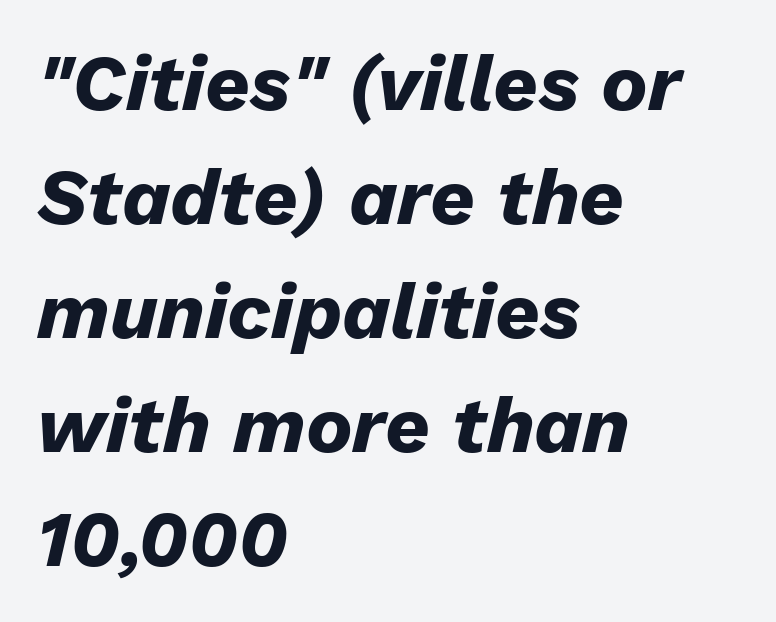
The image shows 78 px heavy type, italic (leaning right); set left-aligned, normal line spacing (1.46x), normal letter spacing, not underlined; low stroke contrast and a medium x-height.
